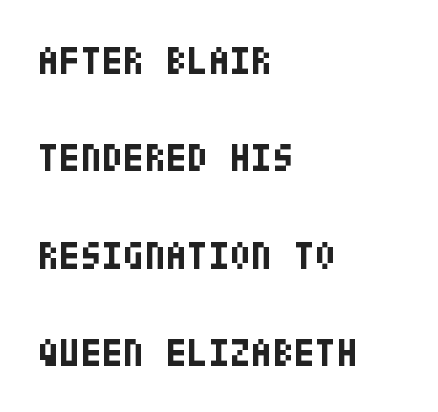
The image shows 39 px bold, condensed sans-serif type, upright; set left-aligned, loose line spacing (2.5x), normal letter spacing, not underlined; low stroke contrast and a large x-height.
